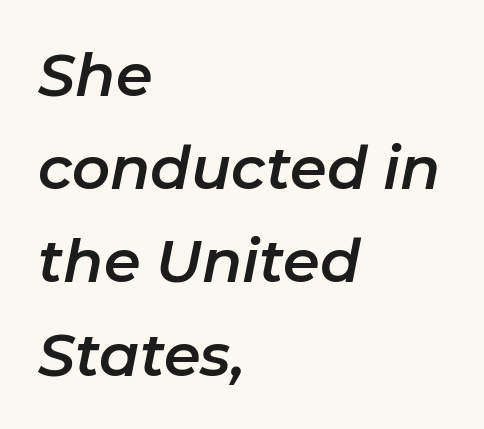
The image shows 59 px text type, italic (leaning right); set left-aligned, normal line spacing (1.58x), normal letter spacing, not underlined; low stroke contrast and a medium x-height.
